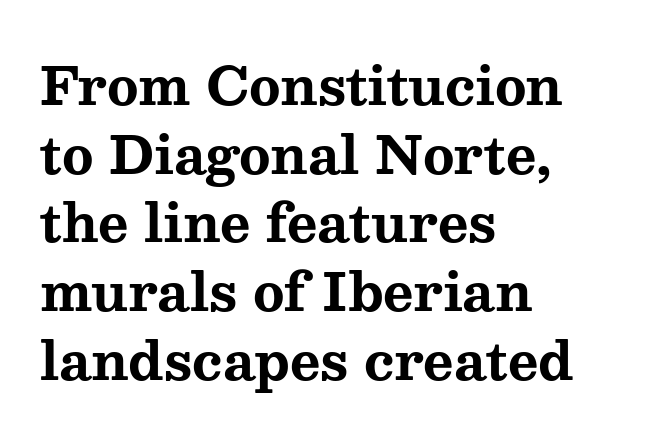
{"serif": "yes", "italic": "no", "bold": "yes", "weight": "bold", "width": "wide", "stroke_contrast": "medium", "x_height": "medium", "monospaced": "no", "underline": "no", "align": "left", "line_spacing": "normal", "line_spacing_ratio": 1.32, "letter_spacing": "normal", "letter_spacing_em": 0.0, "glyph_px": 52}
